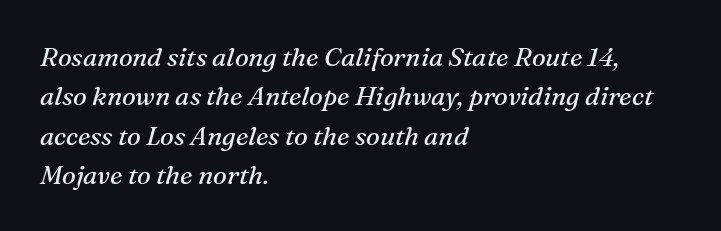
Q: Is the text bold? A: No.
Q: Is the text italic (slanted)? A: Yes, it leans right by about 16 degrees.
Q: Is the text underlined? A: No.
Q: How is the paragraph aligned? A: Left-aligned.
Q: Is the spacing between letters normal or unusually wide? A: Normal.
Q: Is the spacing between lines tight, normal or loose? A: Normal.
